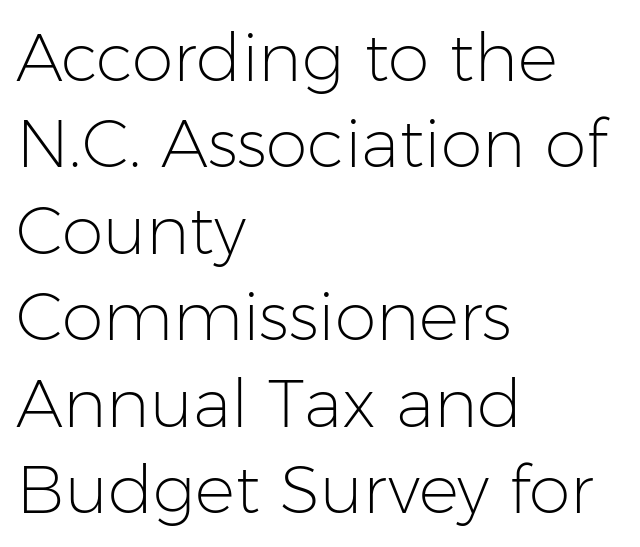
The image shows 67 px light sans-serif type, upright; set left-aligned, normal line spacing (1.29x), normal letter spacing, not underlined; low stroke contrast and a medium x-height.
